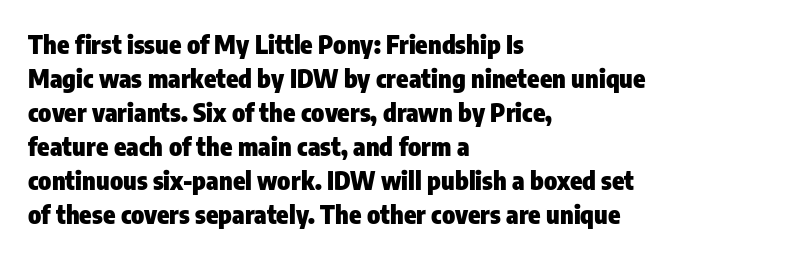
Just letters on the line, the space beneath them empty. No italicization has been applied; the sample stays upright. The rows are spaced the way most documents space them. The glyphs have the mass of a bold cut. Look at the tracking — it's just the regular setting, nothing added. Each line starts at the same left margin while the right side varies.
